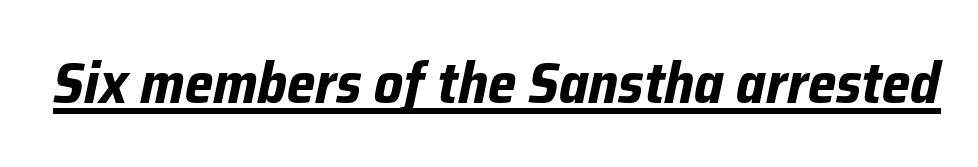
The image shows 57 px bold type, italic (leaning right); set normal letter spacing, underlined; low stroke contrast and a medium x-height.
